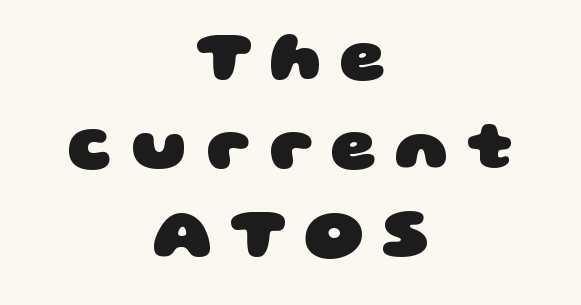
Q: Is the text bold? A: Yes.
Q: Is the typeface a serif or a sans-serif typeface? A: Sans-serif.
Q: Is the text underlined? A: No.
Q: How is the paragraph aligned? A: Centered.
Q: Is the spacing between letters normal or unusually wide? A: Unusually wide.
Q: Is the spacing between lines tight, normal or loose? A: Normal.
Q: Width (condensed, normal, or wide)? A: Wide.
Q: Stroke contrast? A: Low.
Q: x-height? A: Large.
Q: Monospaced? A: No.
